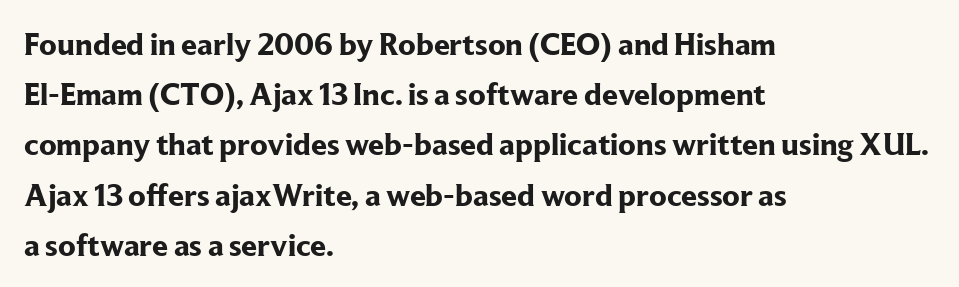
The image shows 32 px bold serif type, upright; set left-aligned, normal line spacing (1.57x), normal letter spacing, not underlined; low stroke contrast and a medium x-height.
